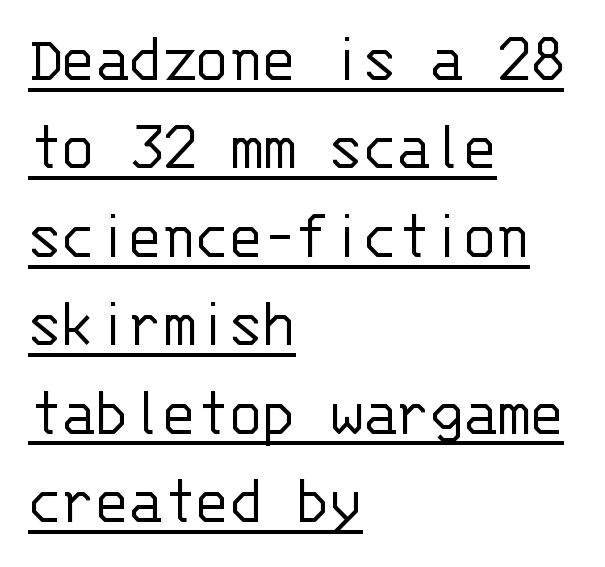
The image shows 68 px light sans-serif type, upright, monospaced; set left-aligned, normal line spacing (1.3x), normal letter spacing, underlined; low stroke contrast and a large x-height.
